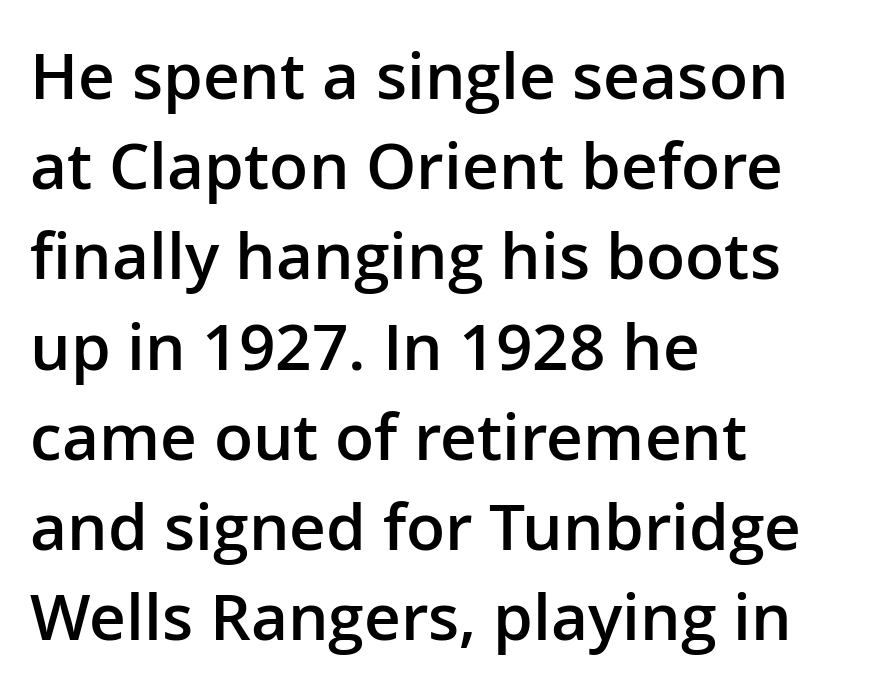
The image shows 64 px semibold sans-serif type, upright; set left-aligned, normal line spacing (1.41x), normal letter spacing, not underlined; low stroke contrast and a medium x-height.
